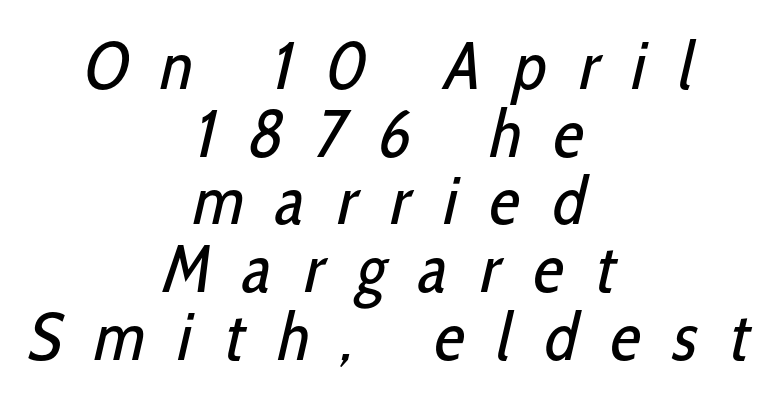
{"serif": "no", "bold": "no", "weight": "regular", "width": "condensed", "stroke_contrast": "low", "x_height": "medium", "monospaced": "no", "underline": "no", "align": "center", "line_spacing": "tight", "line_spacing_ratio": 1.01, "letter_spacing": "wide", "letter_spacing_em": 0.49, "glyph_px": 67}
